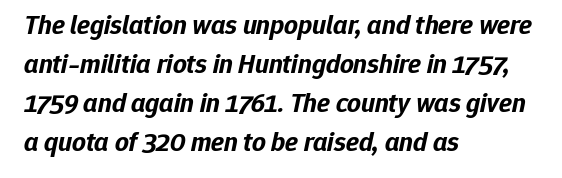
Q: Is the text bold? A: Yes.
Q: Is the text italic (slanted)? A: Yes, it leans right by about 12 degrees.
Q: Is the text underlined? A: No.
Q: How is the paragraph aligned? A: Left-aligned.
Q: Is the spacing between letters normal or unusually wide? A: Normal.
Q: Is the spacing between lines tight, normal or loose? A: Normal.
